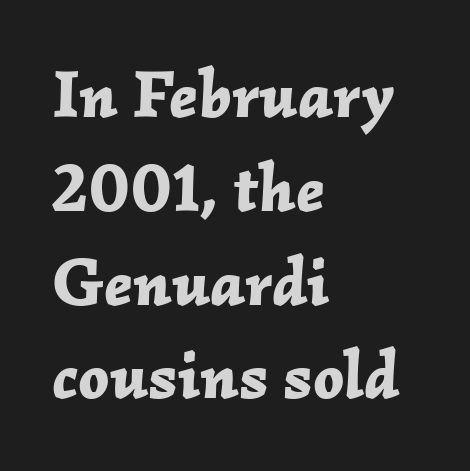
There is no visible air inserted between adjacent glyphs. The paragraph has a hard left edge and a soft right edge. Is the type slanted? Yes — the strokes lean at a clear angle. Type without underlining. The passage shown is typed in a proportional face where columns would drift.
